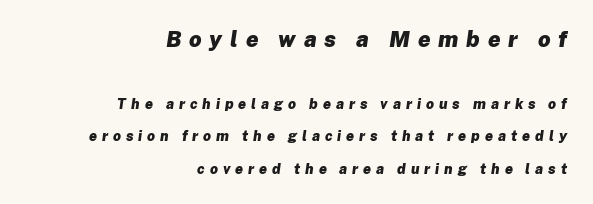
Q: Is the text bold? A: Yes.
Q: Is the text italic (slanted)? A: Yes, it leans right by about 8 degrees.
Q: Is the text underlined? A: No.
Q: How is the paragraph aligned? A: Right-aligned.
Q: Is the spacing between letters normal or unusually wide? A: Unusually wide.
Q: Is the spacing between lines tight, normal or loose? A: Loose.
Q: Which block of text is set in a larger size, the first (top) or the second (bottom)? A: The first (top) one.
